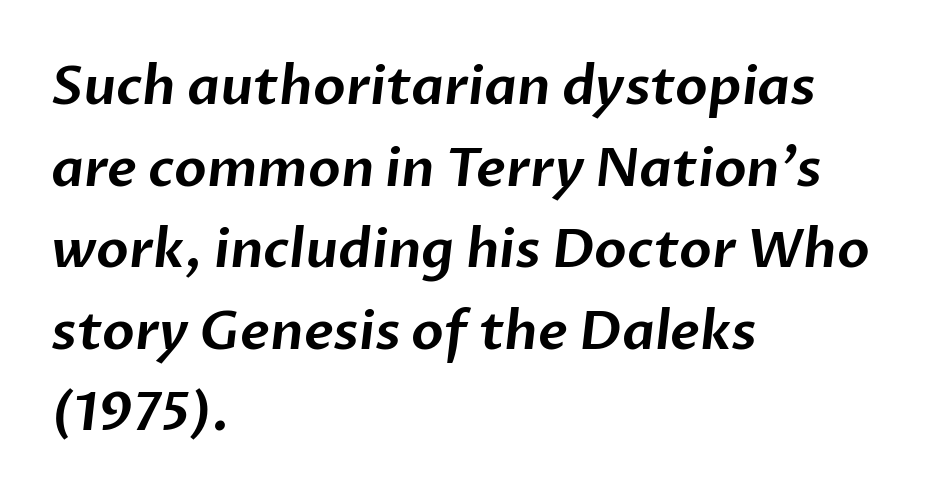
Q: Is the typeface a serif or a sans-serif typeface? A: Sans-serif.
Q: Is the text underlined? A: No.
Q: How is the paragraph aligned? A: Left-aligned.
Q: Is the spacing between letters normal or unusually wide? A: Normal.
Q: Is the spacing between lines tight, normal or loose? A: Normal.
Q: Width (condensed, normal, or wide)? A: Normal.
Q: Stroke contrast? A: Low.
Q: x-height? A: Medium.
Q: Monospaced? A: No.
